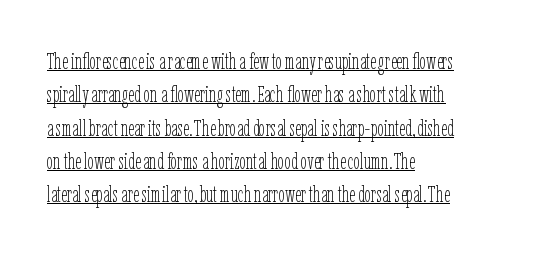
{"italic": "no", "bold": "no", "underline": "yes", "align": "left", "line_spacing": "normal", "line_spacing_ratio": 1.45, "letter_spacing": "normal", "letter_spacing_em": 0.0, "glyph_px": 23}
